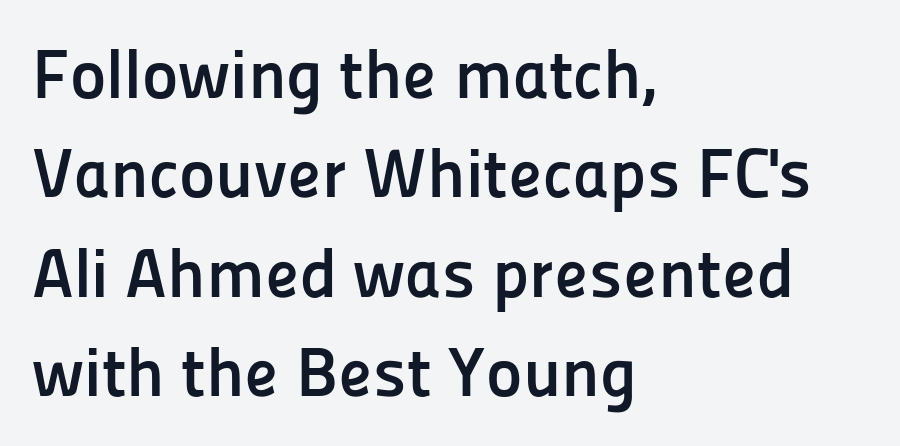
Q: Is the text bold? A: Yes.
Q: Is the text italic (slanted)? A: No, it is upright.
Q: Is the typeface a serif or a sans-serif typeface? A: Sans-serif.
Q: Is the text underlined? A: No.
Q: How is the paragraph aligned? A: Left-aligned.
Q: Is the spacing between letters normal or unusually wide? A: Normal.
Q: Is the spacing between lines tight, normal or loose? A: Normal.
Q: Width (condensed, normal, or wide)? A: Normal.
Q: Stroke contrast? A: Low.
Q: x-height? A: Medium.
Q: Monospaced? A: No.
